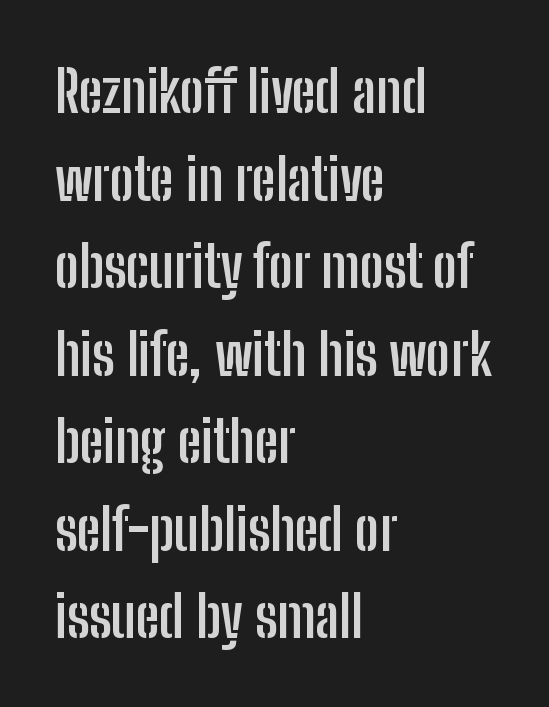
Leading: standard. Letter spacing: default. Grotesque or geometric, the face here clearly has no serifs. It's the straight-up-and-down kind of type. Proportional: the letters do not fall into vertical columns. Any mark beneath the type? The region is blank.
